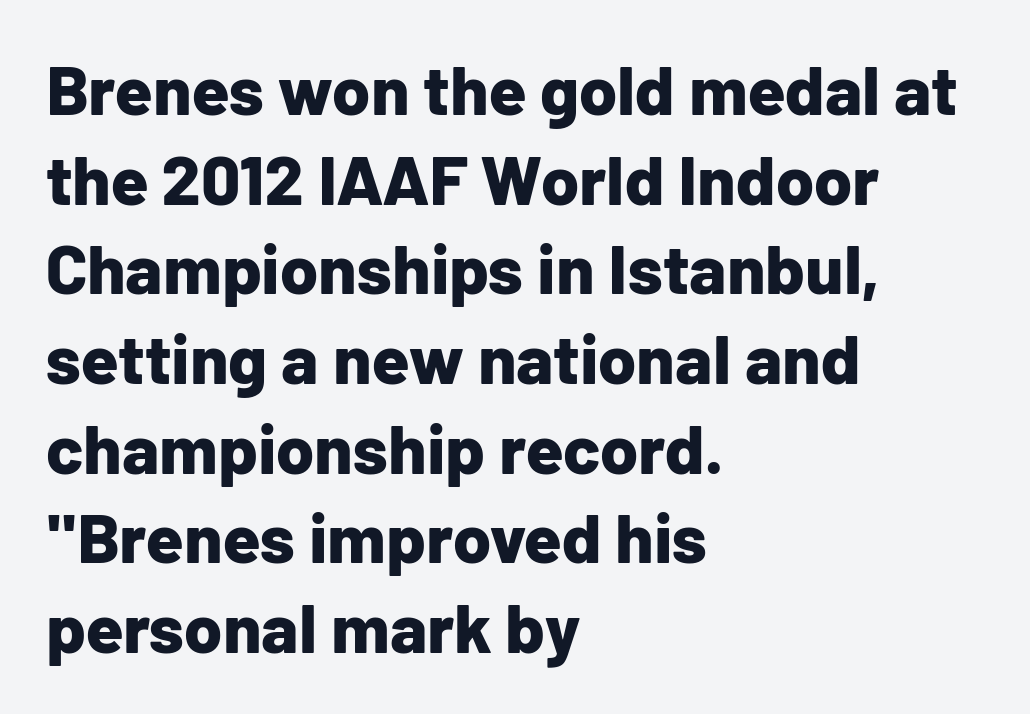
Q: Is the text bold? A: Yes.
Q: Is the text italic (slanted)? A: No, it is upright.
Q: Is the typeface a serif or a sans-serif typeface? A: Sans-serif.
Q: Is the text underlined? A: No.
Q: How is the paragraph aligned? A: Left-aligned.
Q: Is the spacing between letters normal or unusually wide? A: Normal.
Q: Is the spacing between lines tight, normal or loose? A: Normal.
Q: Width (condensed, normal, or wide)? A: Normal.
Q: Stroke contrast? A: Low.
Q: x-height? A: Medium.
Q: Monospaced? A: No.
